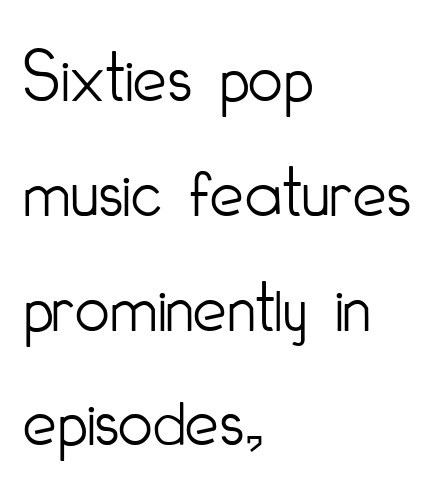
{"serif": "no", "italic": "no", "bold": "no", "weight": "light", "width": "condensed", "stroke_contrast": "low", "x_height": "small", "monospaced": "no", "underline": "no", "align": "left", "line_spacing": "normal", "line_spacing_ratio": 1.51, "letter_spacing": "normal", "letter_spacing_em": 0.0, "glyph_px": 76}
